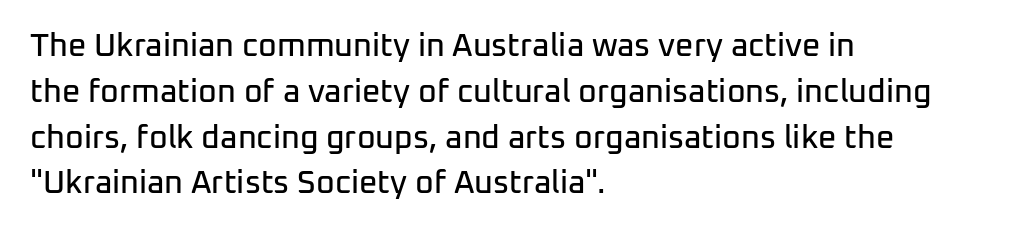
Q: Is the text italic (slanted)? A: No, it is upright.
Q: Is the typeface a serif or a sans-serif typeface? A: Sans-serif.
Q: Is the text underlined? A: No.
Q: How is the paragraph aligned? A: Left-aligned.
Q: Is the spacing between letters normal or unusually wide? A: Normal.
Q: Is the spacing between lines tight, normal or loose? A: Normal.
Q: Width (condensed, normal, or wide)? A: Normal.
Q: Stroke contrast? A: Low.
Q: x-height? A: Medium.
Q: Monospaced? A: No.
